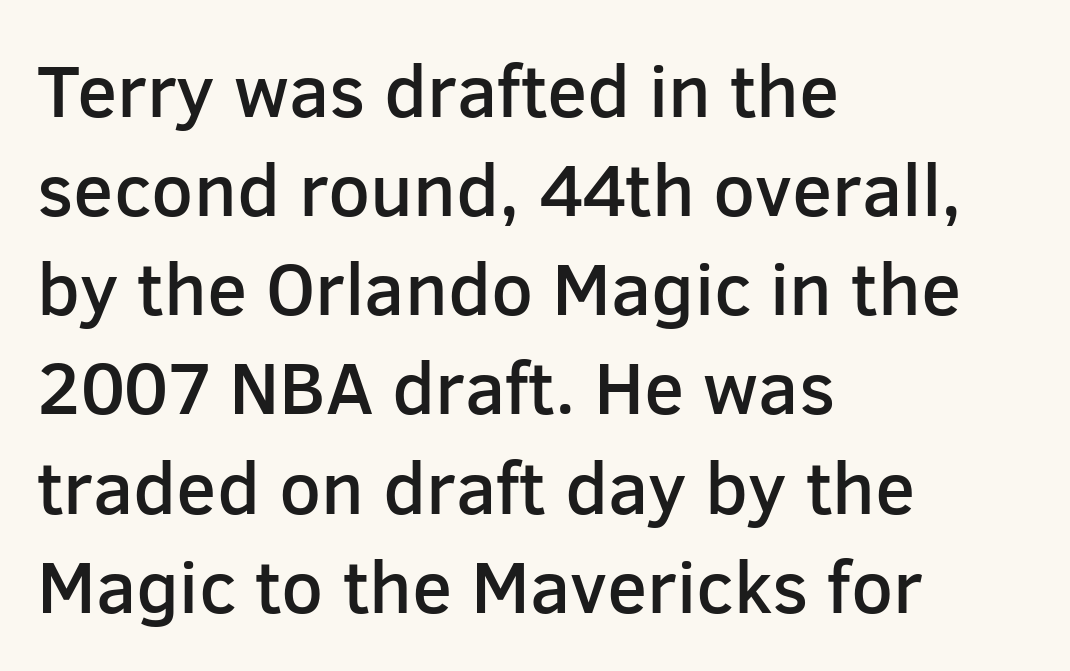
The image shows 74 px semibold sans-serif type, upright; set left-aligned, normal line spacing (1.34x), normal letter spacing, not underlined; low stroke contrast and a medium x-height.
